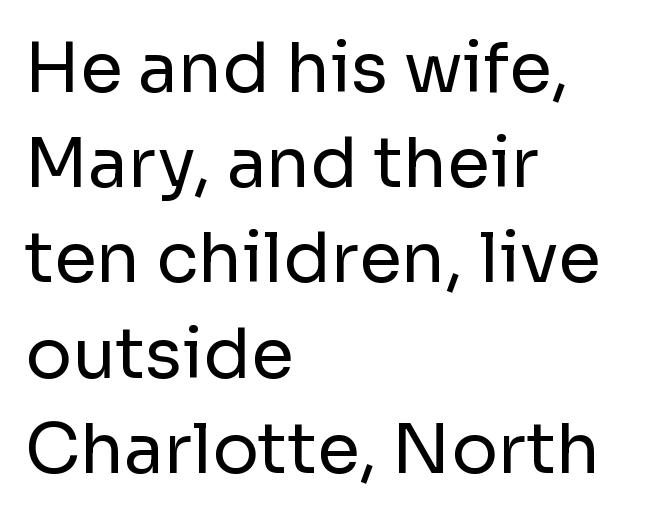
Q: Is the text bold? A: No.
Q: Is the text italic (slanted)? A: No, it is upright.
Q: Is the typeface a serif or a sans-serif typeface? A: Sans-serif.
Q: Is the text underlined? A: No.
Q: How is the paragraph aligned? A: Left-aligned.
Q: Is the spacing between letters normal or unusually wide? A: Normal.
Q: Is the spacing between lines tight, normal or loose? A: Normal.
Q: Width (condensed, normal, or wide)? A: Normal.
Q: Stroke contrast? A: Low.
Q: x-height? A: Medium.
Q: Monospaced? A: No.
